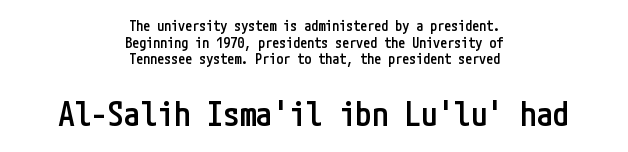
The image shows 33 px semibold, condensed sans-serif type, upright; set centered, line spacing 1.19x, normal letter spacing, not underlined; the second (bottom) block is 2.36x larger; low stroke contrast and a medium x-height.
